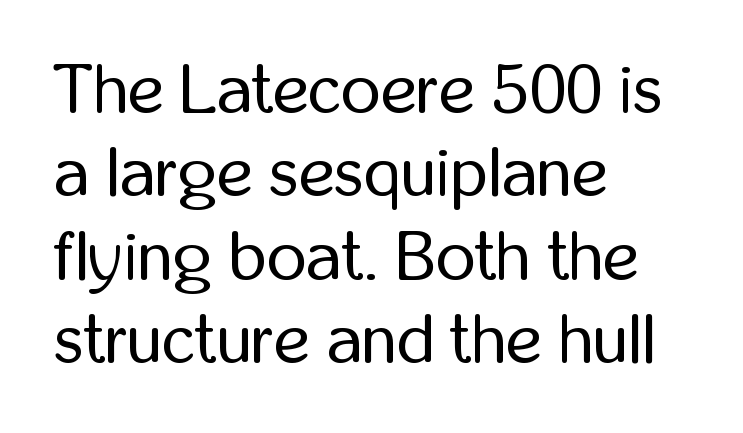
The image shows 69 px regular-weight, condensed sans-serif type, upright; set left-aligned, line spacing 1.21x, normal letter spacing, not underlined; low stroke contrast and a medium x-height.
